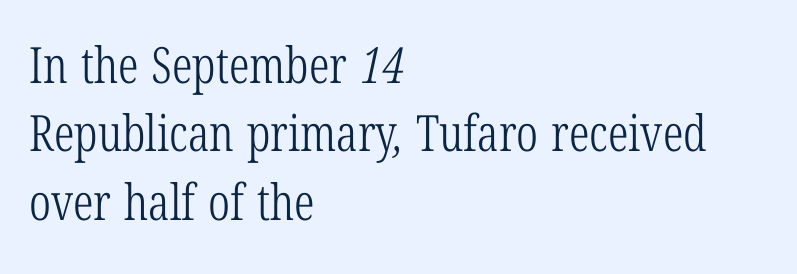
Q: Is the text bold? A: No.
Q: Is the typeface a serif or a sans-serif typeface? A: Serif.
Q: Is the text underlined? A: No.
Q: How is the paragraph aligned? A: Left-aligned.
Q: Is the spacing between letters normal or unusually wide? A: Normal.
Q: Is the spacing between lines tight, normal or loose? A: Normal.
Q: Width (condensed, normal, or wide)? A: Condensed.
Q: Stroke contrast? A: Low.
Q: x-height? A: Medium.
Q: Monospaced? A: No.
